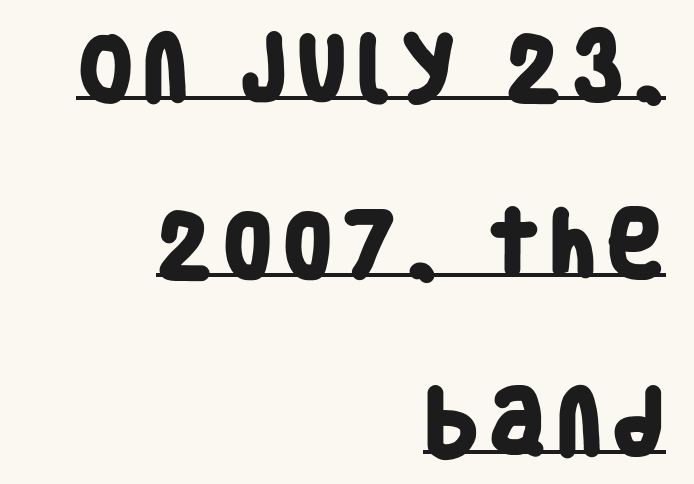
{"serif": "no", "bold": "yes", "weight": "heavy", "width": "condensed", "stroke_contrast": "low", "x_height": "large", "monospaced": "no", "underline": "yes", "align": "right", "line_spacing": "loose", "line_spacing_ratio": 2.49, "glyph_px": 71}
